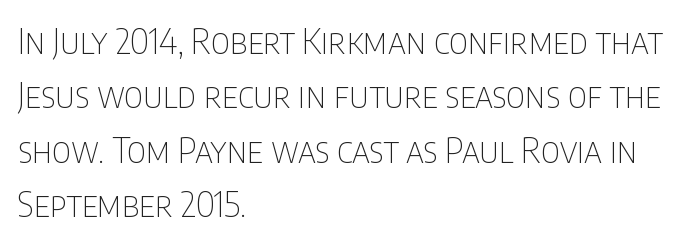
The image shows 34 px thin, condensed sans-serif type, upright; set left-aligned, normal line spacing (1.6x), normal letter spacing, not underlined; low stroke contrast and a large x-height.
